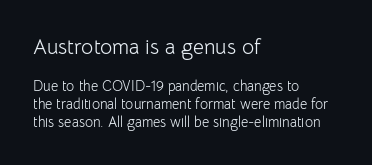
The line-height multiplier appears to be the usual default. The letters sit at their default tracking, neither squeezed nor spread. Decoration check: the copy has no underline. The lines in this sample share a left origin and differ only in where they stop. The typography opts for an upright posture over an oblique one. Reading top to bottom, the characters get smaller at the block break.
